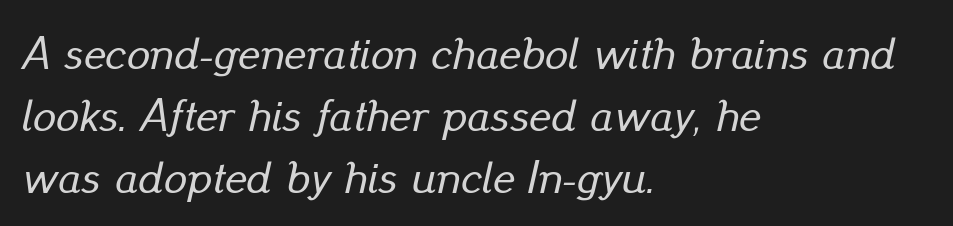
Each letter keeps its own natural width here, so spacing adapts to shape. Interline gaps are of average width in this sample. The paragraph shown leans on its left margin. When letters slant like this, we call the style italic. No word sits above an underline.
